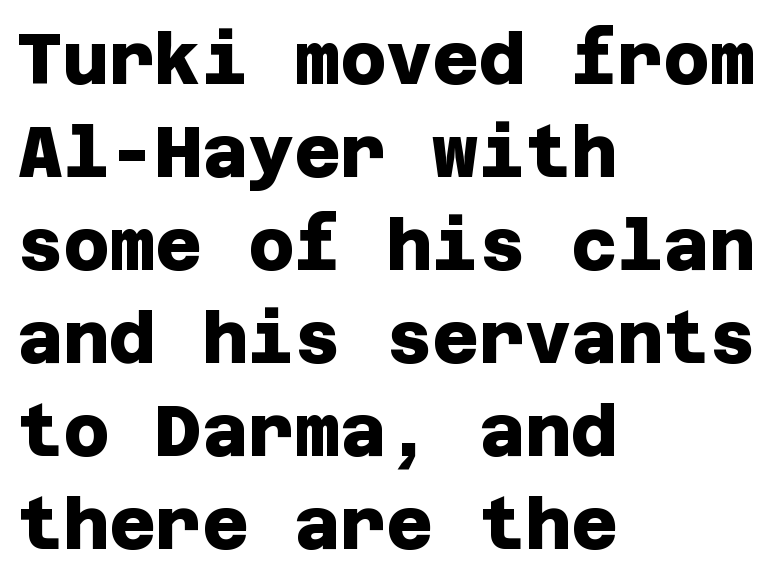
The image shows 71 px heavy sans-serif type; set left-aligned, normal line spacing (1.31x), normal letter spacing, not underlined; low stroke contrast and a large x-height.
